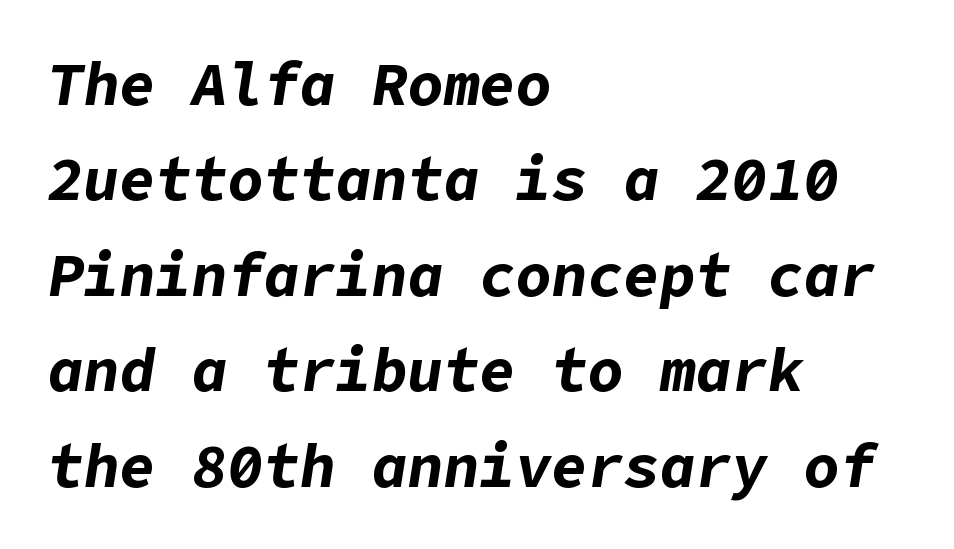
The passage is arranged the way most books set body copy — flush left. Notice how the stems are inclined rather than vertical — that's the hallmark of italics. Weight check: bold — yes, fully. Check under the words: just untouched page. Quick note: interline space is typical.
